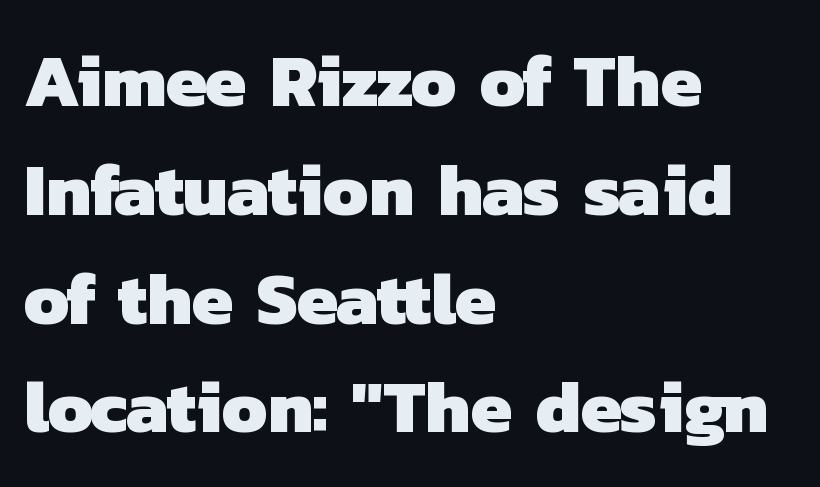
Q: Is the text bold? A: Yes.
Q: Is the typeface a serif or a sans-serif typeface? A: Sans-serif.
Q: Is the text underlined? A: No.
Q: How is the paragraph aligned? A: Left-aligned.
Q: Is the spacing between letters normal or unusually wide? A: Normal.
Q: Is the spacing between lines tight, normal or loose? A: Normal.
Q: Width (condensed, normal, or wide)? A: Normal.
Q: Stroke contrast? A: Low.
Q: x-height? A: Medium.
Q: Monospaced? A: No.
